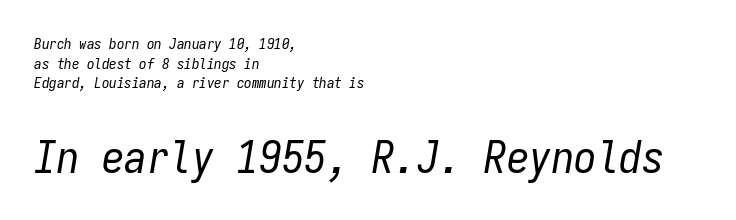
{"italic": "yes", "lean": "right", "slant_degrees": 9, "bold": "no", "weight": "regular", "width": "condensed", "stroke_contrast": "low", "x_height": "medium", "monospaced": "yes", "underline": "no", "align": "left", "line_spacing": "normal", "line_spacing_ratio": 1.31, "letter_spacing": "normal", "letter_spacing_em": 0.0, "larger_block": "second", "size_ratio": 3.0, "glyph_px": 45}
